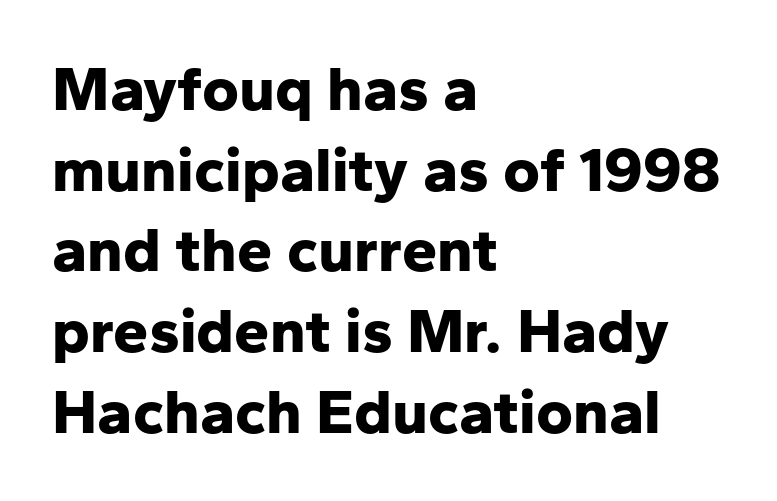
The specimen omits any rule beneath the text block's lines. Does the weight exceed regular? Yes, all the way to bold. These lines are rendered in a variable-pitch font. Grotesque or geometric, the face here clearly has no serifs. Letter spacing: default.
